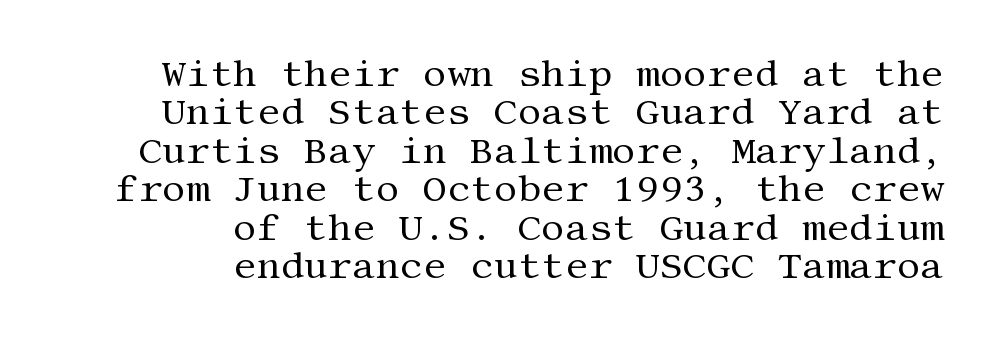
{"serif": "yes", "italic": "no", "bold": "no", "weight": "regular", "width": "normal", "stroke_contrast": "medium", "x_height": "large", "underline": "no", "align": "right", "line_spacing": "tight", "line_spacing_ratio": 1.04, "letter_spacing": "normal", "letter_spacing_em": 0.0, "glyph_px": 37}
